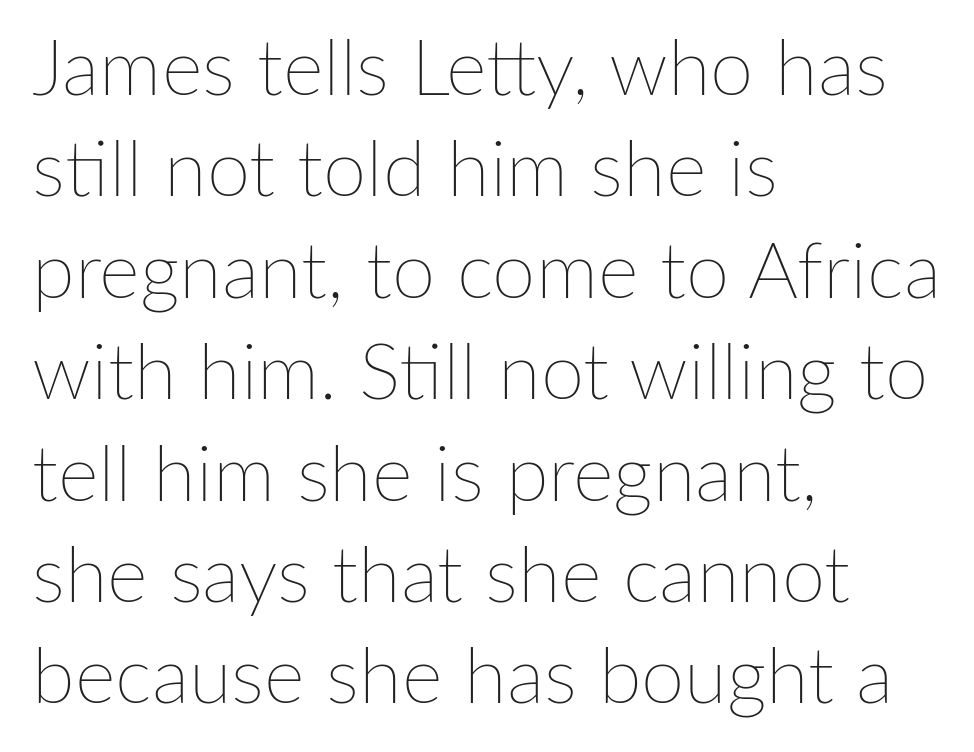
Q: Is the text bold? A: No.
Q: Is the text italic (slanted)? A: No, it is upright.
Q: Is the text underlined? A: No.
Q: How is the paragraph aligned? A: Left-aligned.
Q: Is the spacing between letters normal or unusually wide? A: Normal.
Q: Is the spacing between lines tight, normal or loose? A: Normal.
Q: Width (condensed, normal, or wide)? A: Normal.
Q: Stroke contrast? A: Low.
Q: x-height? A: Medium.
Q: Monospaced? A: No.
